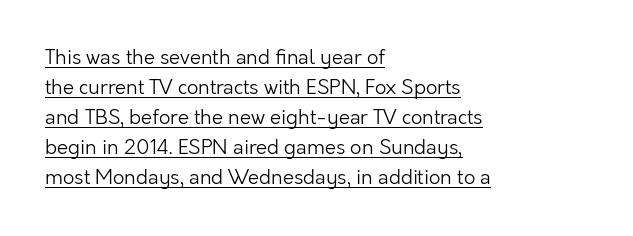
Compared with typical paragraphs, the rows here are spaced about the same. These glyphs show unthickened strokes, regular width or finer. In designer terms, the underline attribute is active on this setting. Teacher's note: observe the even left margin — that is flush-left alignment.
